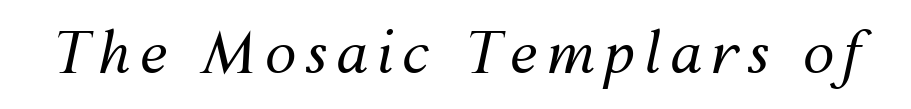
{"italic": "yes", "lean": "right", "slant_degrees": 12, "bold": "no", "weight": "regular", "width": "normal", "stroke_contrast": "medium", "x_height": "medium", "monospaced": "no", "underline": "no", "glyph_px": 57}
